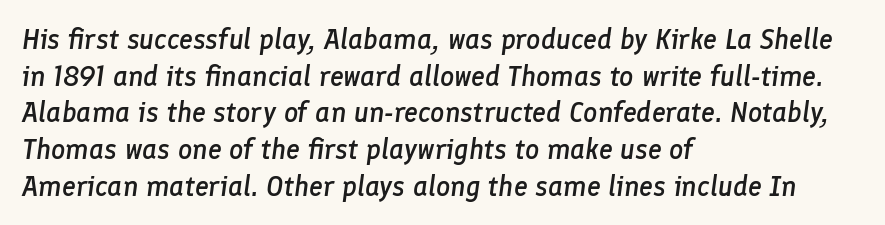
{"italic": "yes", "lean": "right", "slant_degrees": 8, "bold": "semi", "weight": "semibold", "width": "normal", "stroke_contrast": "low", "x_height": "medium", "monospaced": "no", "underline": "no", "align": "left", "line_spacing": "normal", "line_spacing_ratio": 1.31, "letter_spacing": "normal", "letter_spacing_em": 0.0, "glyph_px": 28}
